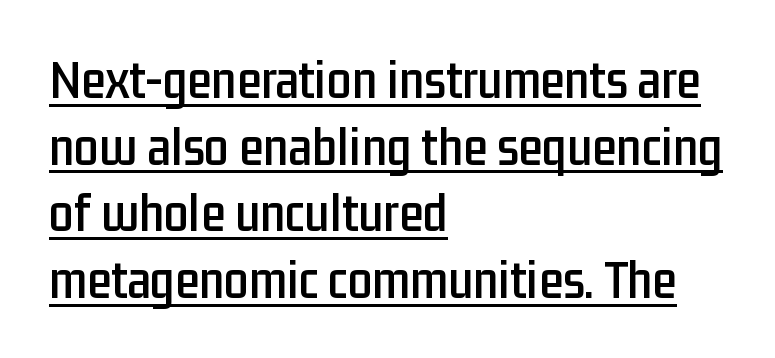
The image shows 55 px condensed sans-serif type, upright; set left-aligned, line spacing 1.21x, normal letter spacing, underlined; low stroke contrast and a medium x-height.
